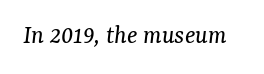
The image shows 27 px text type, italic (leaning right); set normal letter spacing, not underlined.
